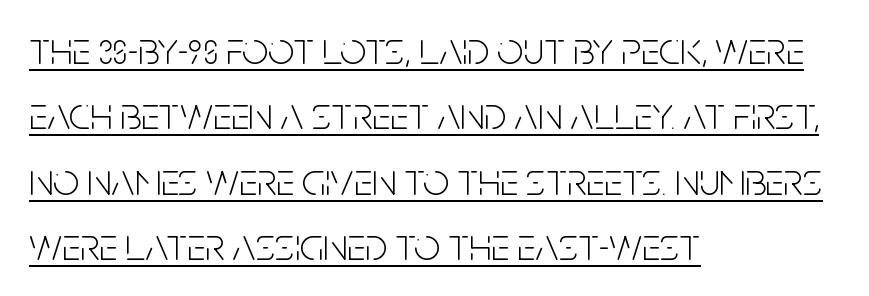
The image shows 46 px light, condensed sans-serif type, upright; set left-aligned, normal line spacing (1.42x), normal letter spacing, underlined; low stroke contrast and a large x-height.
